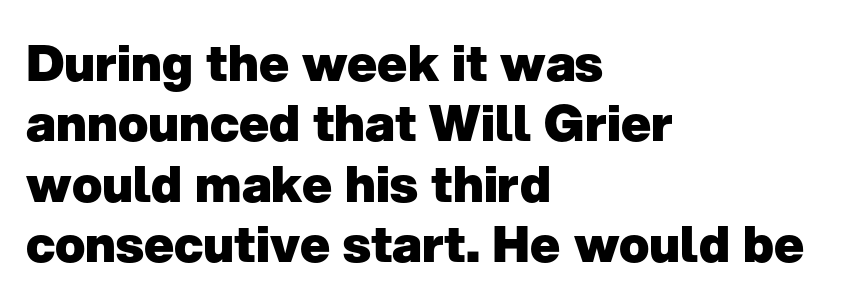
{"serif": "no", "italic": "no", "bold": "yes", "weight": "heavy", "width": "normal", "stroke_contrast": "low", "x_height": "medium", "monospaced": "no", "underline": "no", "align": "left", "line_spacing_ratio": 1.21, "letter_spacing": "normal", "letter_spacing_em": 0.0, "glyph_px": 50}
